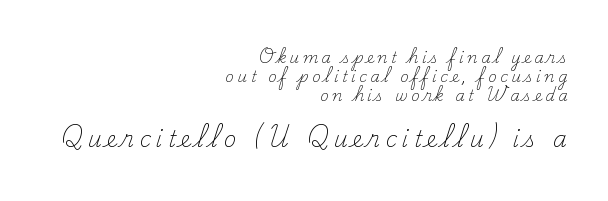
The image shows 22 px text type; set right-aligned, normal line spacing (1.26x), unusually wide letter spacing (+0.23 em), not underlined; the second (bottom) block is 1.47x larger.
